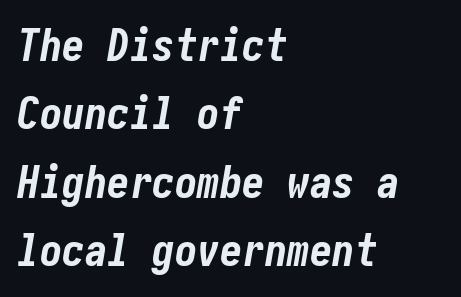
The image shows 45 px bold, condensed type, italic (leaning right); set left-aligned, normal line spacing (1.52x), normal letter spacing, not underlined; low stroke contrast and a medium x-height.
